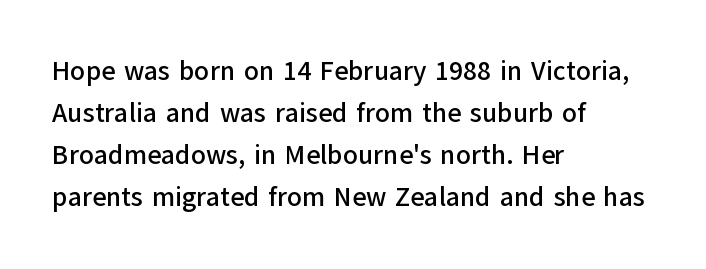
Q: Is the text italic (slanted)? A: No, it is upright.
Q: Is the text underlined? A: No.
Q: How is the paragraph aligned? A: Left-aligned.
Q: Is the spacing between letters normal or unusually wide? A: Normal.
Q: Is the spacing between lines tight, normal or loose? A: Normal.
